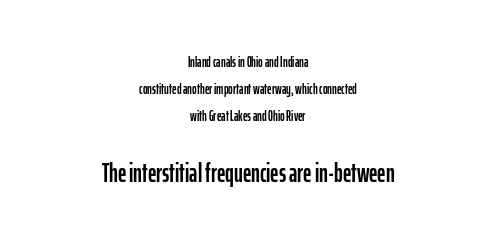
Q: Is the text italic (slanted)? A: No, it is upright.
Q: Is the text underlined? A: No.
Q: How is the paragraph aligned? A: Centered.
Q: Is the spacing between letters normal or unusually wide? A: Normal.
Q: Is the spacing between lines tight, normal or loose? A: Loose.
Q: Which block of text is set in a larger size, the first (top) or the second (bottom)? A: The second (bottom) one.
